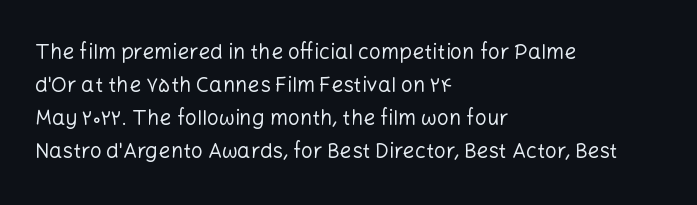
Q: Is the text bold? A: No.
Q: Is the text italic (slanted)? A: No, it is upright.
Q: Is the text underlined? A: No.
Q: How is the paragraph aligned? A: Left-aligned.
Q: Is the spacing between letters normal or unusually wide? A: Normal.
Q: Is the spacing between lines tight, normal or loose? A: Normal.
